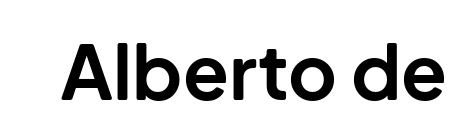
The image shows 75 px bold sans-serif type, upright; set normal letter spacing, not underlined; low stroke contrast and a medium x-height.
